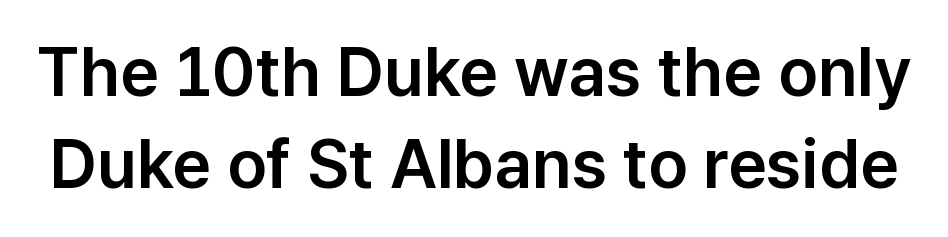
The image shows 68 px sans-serif type, upright; set normal line spacing (1.36x), normal letter spacing, not underlined; low stroke contrast and a medium x-height.
